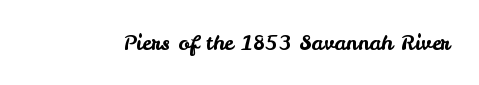
Q: Is the text italic (slanted)? A: Yes.
Q: Is the text underlined? A: No.
Q: Is the spacing between letters normal or unusually wide? A: Normal.
